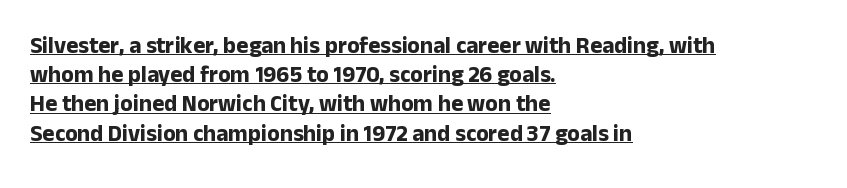
{"italic": "no", "bold": "yes", "underline": "yes", "align": "left", "line_spacing": "normal", "line_spacing_ratio": 1.27, "letter_spacing": "normal", "letter_spacing_em": 0.0, "glyph_px": 23}
